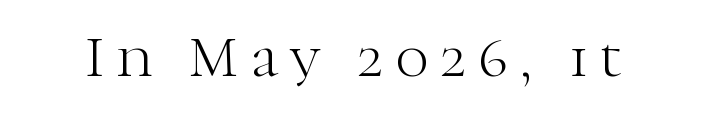
{"serif": "yes", "italic": "no", "bold": "no", "weight": "light", "width": "normal", "stroke_contrast": "high", "x_height": "medium", "monospaced": "no", "underline": "no", "letter_spacing": "wide", "letter_spacing_em": 0.2, "glyph_px": 59}
